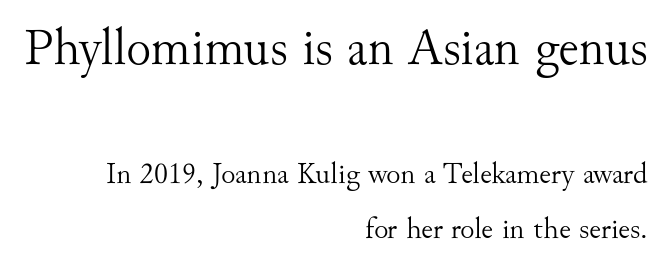
The gap between lines stays unmarked. Each letter's strokes conclude with small projecting serifs. Type size steps down from the first block to the second. Casual observation: everything's shoved over to the right.
